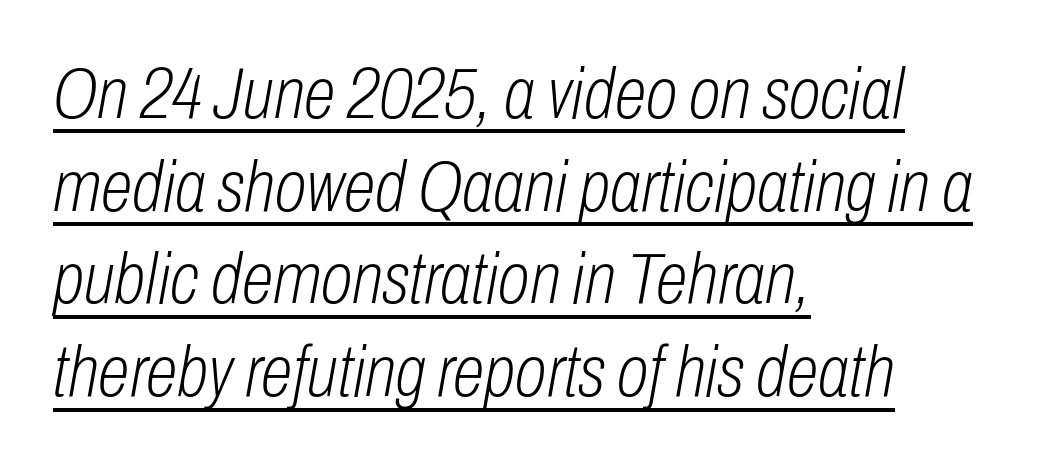
{"italic": "yes", "lean": "right", "slant_degrees": 10, "bold": "no", "weight": "light", "width": "condensed", "stroke_contrast": "low", "x_height": "medium", "monospaced": "no", "underline": "yes", "align": "left", "line_spacing": "normal", "line_spacing_ratio": 1.27, "letter_spacing": "normal", "letter_spacing_em": 0.0, "glyph_px": 73}
